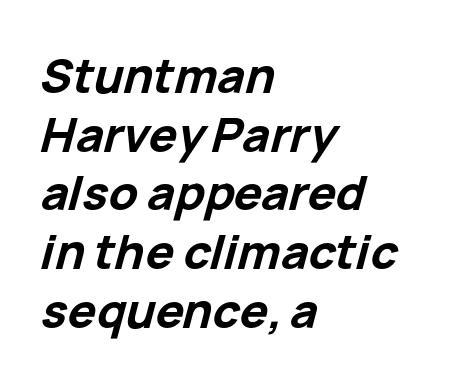
Reading down the column, the eye jumps a familiar distance to each next line. Clear beneath every line of the passage. If you drew a line through each stem, it would be angled. Students, this is bold: see how much ink each stroke carries. Which margin do the lines hug? The left one — the right edge is uneven.
